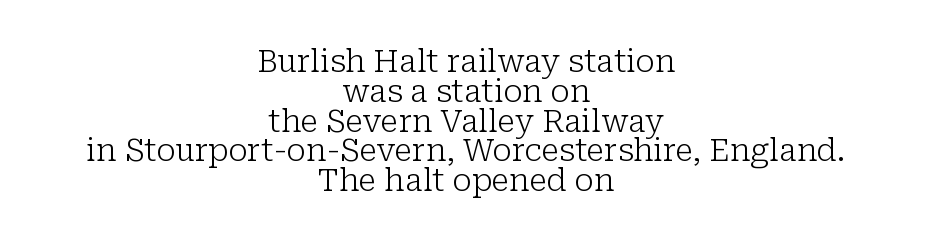
Students, note that the glyphs here touch the page at normal intervals. Is this a heavy cut? Hardly; it is regular or lighter. Quick note: interline space is minimal. This sample has the flowing, uneven cadence of proportional lettering. Nobody drew a line under any word here.
